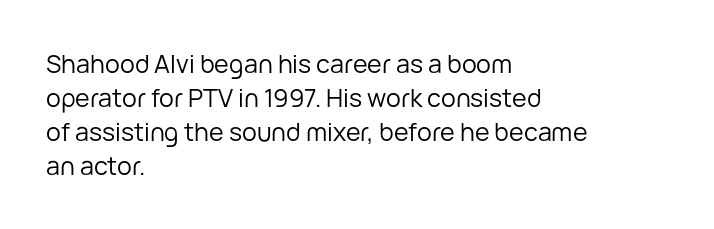
{"italic": "no", "bold": "no", "underline": "no", "align": "left", "line_spacing": "normal", "line_spacing_ratio": 1.36, "letter_spacing": "normal", "letter_spacing_em": 0.0, "glyph_px": 25}
